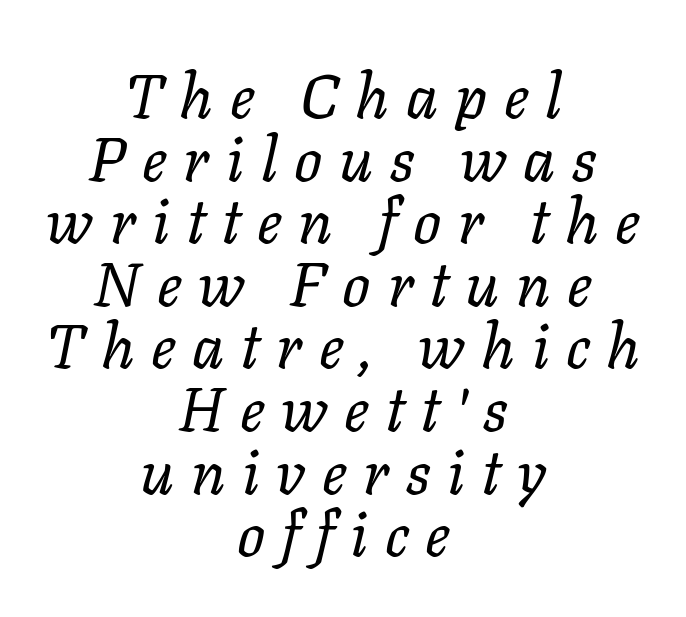
The image shows 62 px regular-weight type, italic (leaning right); set centered, tight line spacing (1.01x), unusually wide letter spacing (+0.27 em), not underlined; low stroke contrast and a medium x-height.
